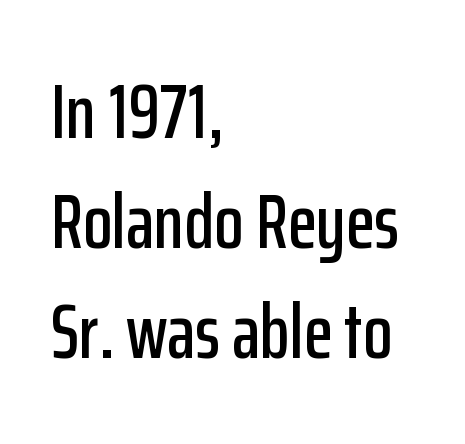
Letters rest on an invisible, unmarked baseline. The rag falls on the right side of this text block. These lines are rendered in a variable-pitch font. Summary of vertical rhythm: regular, with standard interline spacing.
